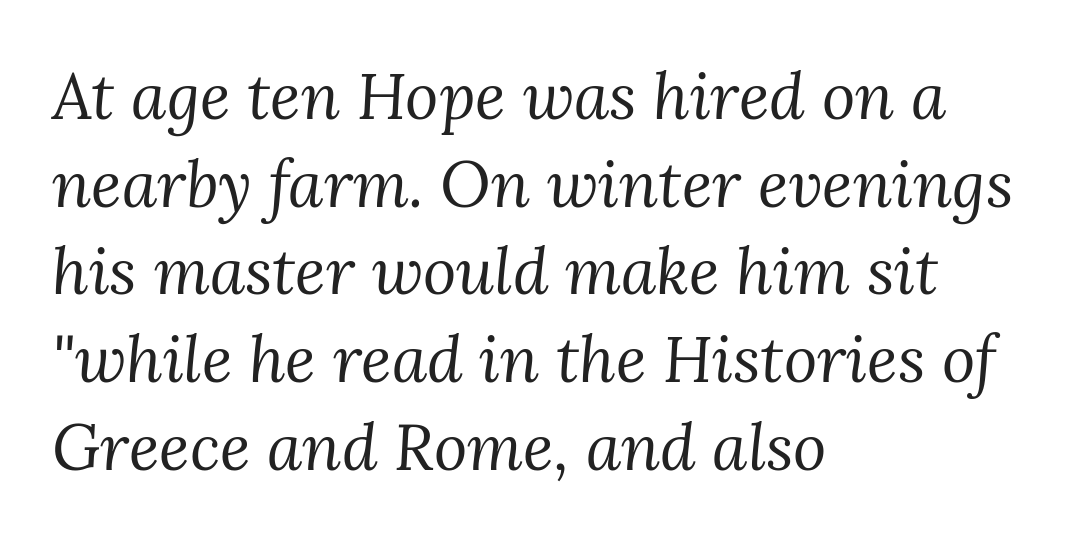
Characters are canted at an angle relative to the baseline's perpendicular. The typeface has the unassuming heft of standard copy or less. Tracking here is standard; glyphs follow each other at the usual distance. The typesetter chose a ragged-right arrangement here. Here the designer chose a conventional face with non-uniform glyph widths. A serif font was chosen for this passage.
